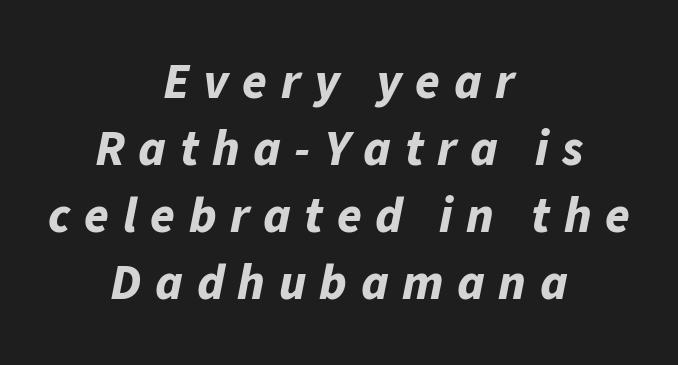
Q: Is the text bold? A: Yes.
Q: Is the text italic (slanted)? A: Yes, it leans right by about 11 degrees.
Q: Is the text underlined? A: No.
Q: How is the paragraph aligned? A: Centered.
Q: Is the spacing between letters normal or unusually wide? A: Unusually wide.
Q: Is the spacing between lines tight, normal or loose? A: Normal.
Q: Width (condensed, normal, or wide)? A: Normal.
Q: Stroke contrast? A: Low.
Q: x-height? A: Medium.
Q: Monospaced? A: No.
